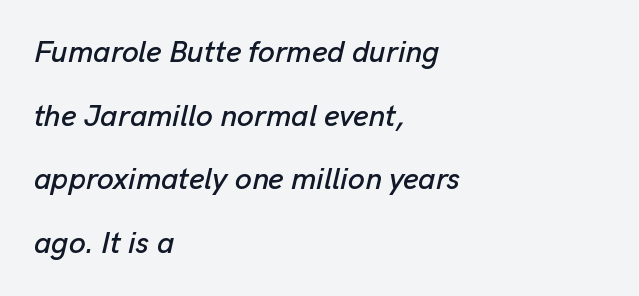
Proportional: the letters do not fall into vertical columns. The text block is weighted toward the left margin, trailing off unevenly rightward. One glance says open: line gaps are wider than usual. Glance below the letters and you will spot only blank space.
